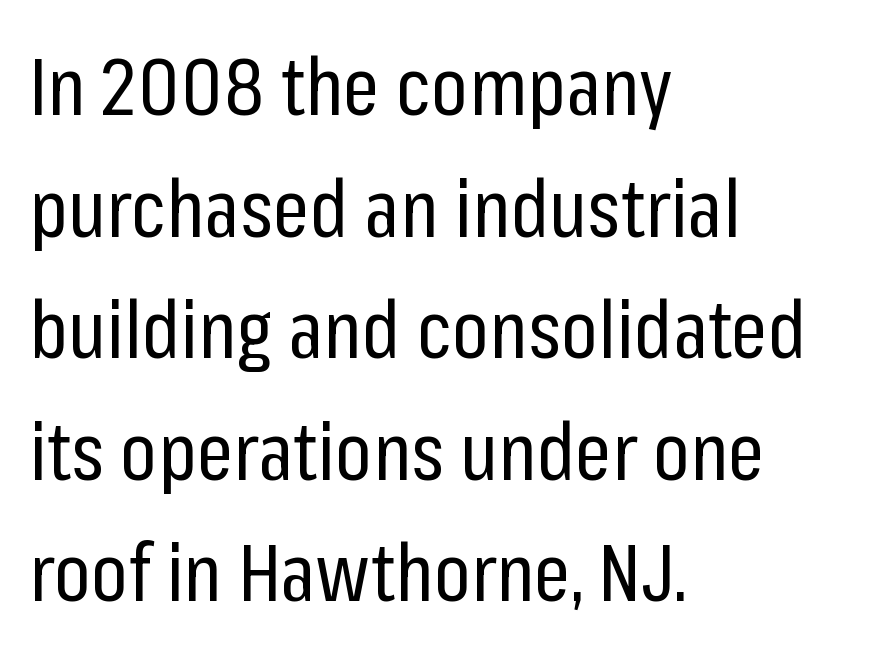
The image shows 80 px regular-weight, condensed sans-serif type, upright; set left-aligned, normal line spacing (1.52x), normal letter spacing, not underlined; low stroke contrast and a medium x-height.
